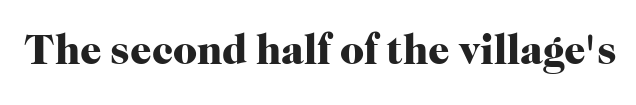
{"serif": "yes", "italic": "no", "bold": "yes", "weight": "heavy", "width": "normal", "stroke_contrast": "high", "x_height": "medium", "monospaced": "no", "underline": "no", "letter_spacing": "normal", "letter_spacing_em": 0.0, "glyph_px": 42}
